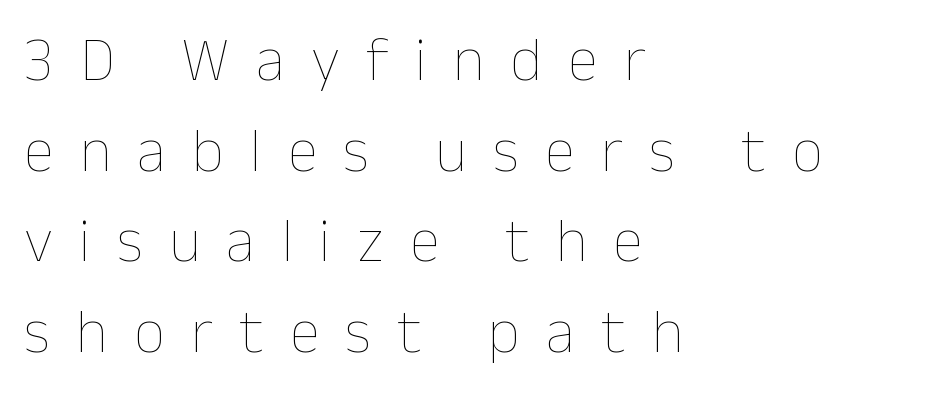
Heft: none added — not bold. In CSS terms this would be text-align: left. No italicization has been applied; the sample stays upright. Spacing between characters has been opened up far beyond the box default. The letters advance in unequal steps, a hallmark of proportional type. Descender tails drop into unmarked territory.
